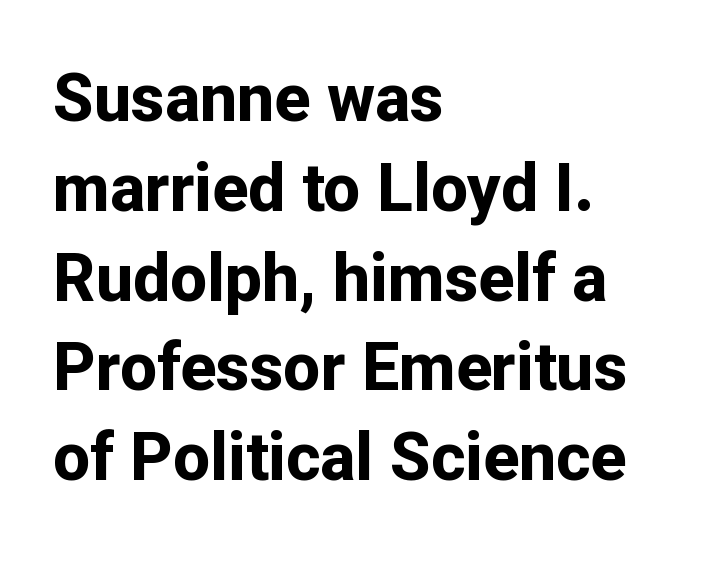
If you drew a line through each stem, it would be perfectly vertical. Looks like regular typesetting: each glyph gets only the width it needs. Vertical spacing — default. There is no visible air inserted between adjacent glyphs.
